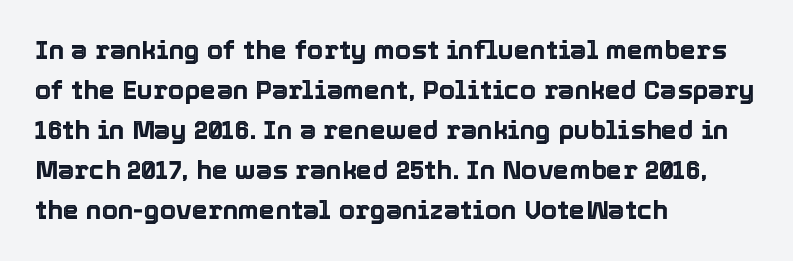
Descender tails drop into unmarked territory. Each word holds together tightly as a unit, with standard inter-letter gaps. Style check: upright. A student would call this left alignment; a typographer would say flush left, rag right. If you measured baseline to baseline, you'd find a middling distance.
